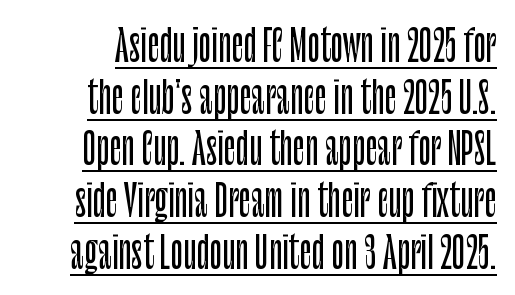
Q: Is the text italic (slanted)? A: No, it is upright.
Q: Is the typeface a serif or a sans-serif typeface? A: Sans-serif.
Q: Is the text underlined? A: Yes.
Q: Is the spacing between letters normal or unusually wide? A: Normal.
Q: Width (condensed, normal, or wide)? A: Condensed.
Q: Stroke contrast? A: Low.
Q: x-height? A: Large.
Q: Monospaced? A: No.
